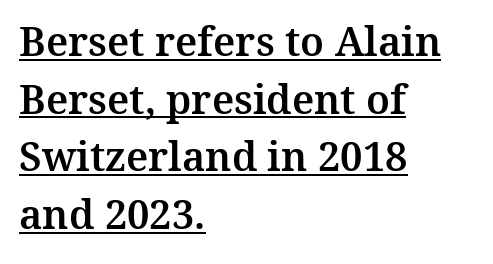
Q: Is the text italic (slanted)? A: No, it is upright.
Q: Is the typeface a serif or a sans-serif typeface? A: Serif.
Q: Is the text underlined? A: Yes.
Q: How is the paragraph aligned? A: Left-aligned.
Q: Is the spacing between letters normal or unusually wide? A: Normal.
Q: Is the spacing between lines tight, normal or loose? A: Normal.
Q: Width (condensed, normal, or wide)? A: Normal.
Q: Stroke contrast? A: Medium.
Q: x-height? A: Medium.
Q: Monospaced? A: No.
